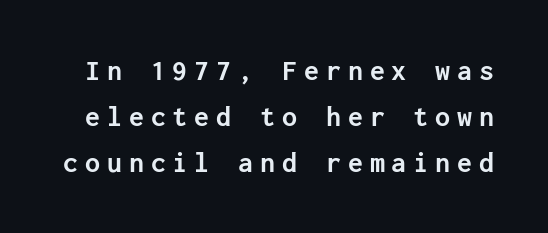
Q: Is the text bold? A: Yes.
Q: Is the text italic (slanted)? A: No, it is upright.
Q: Is the typeface a serif or a sans-serif typeface? A: Sans-serif.
Q: Is the text underlined? A: No.
Q: Is the spacing between letters normal or unusually wide? A: Unusually wide.
Q: Is the spacing between lines tight, normal or loose? A: Normal.
Q: Width (condensed, normal, or wide)? A: Normal.
Q: Stroke contrast? A: Low.
Q: x-height? A: Medium.
